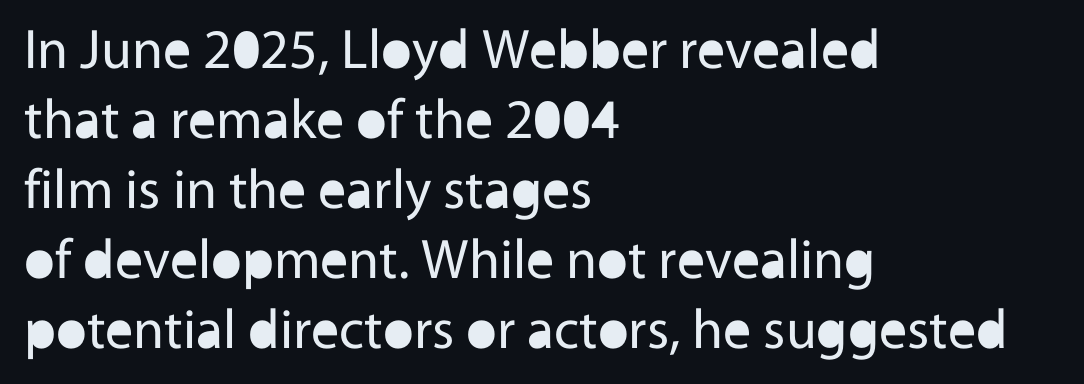
Q: Is the text bold? A: No.
Q: Is the text italic (slanted)? A: No, it is upright.
Q: Is the typeface a serif or a sans-serif typeface? A: Sans-serif.
Q: Is the text underlined? A: No.
Q: How is the paragraph aligned? A: Left-aligned.
Q: Is the spacing between letters normal or unusually wide? A: Normal.
Q: Is the spacing between lines tight, normal or loose? A: Normal.
Q: Width (condensed, normal, or wide)? A: Normal.
Q: x-height? A: Medium.
Q: Monospaced? A: No.
